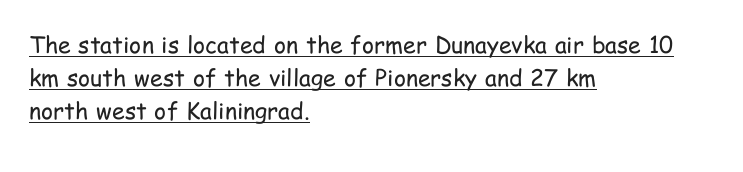
{"italic": "no", "bold": "no", "underline": "yes", "align": "left", "line_spacing": "normal", "line_spacing_ratio": 1.43, "letter_spacing": "normal", "letter_spacing_em": 0.0, "glyph_px": 23}
